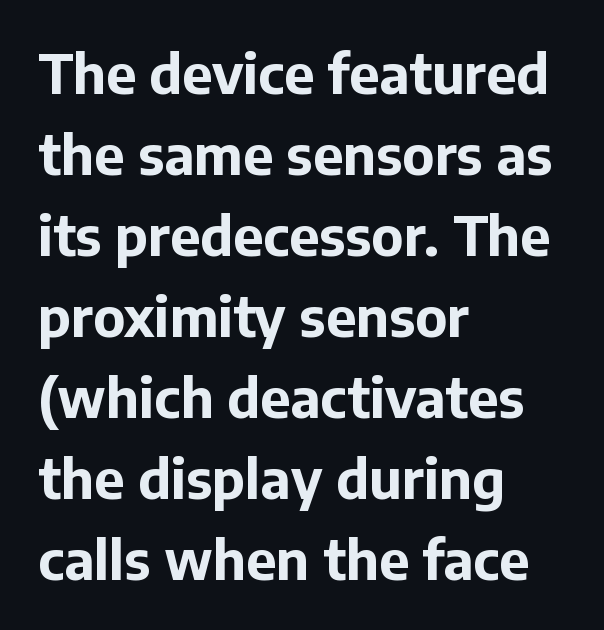
{"serif": "no", "italic": "no", "bold": "yes", "weight": "bold", "width": "normal", "stroke_contrast": "low", "x_height": "medium", "monospaced": "no", "underline": "no", "align": "left", "line_spacing": "normal", "line_spacing_ratio": 1.5, "letter_spacing": "normal", "letter_spacing_em": 0.0, "glyph_px": 54}
